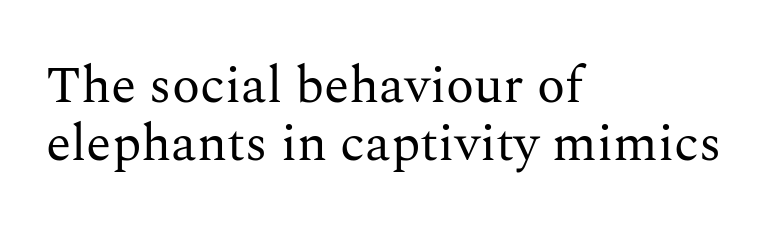
Q: Is the text bold? A: No.
Q: Is the text italic (slanted)? A: No, it is upright.
Q: Is the typeface a serif or a sans-serif typeface? A: Serif.
Q: Is the text underlined? A: No.
Q: How is the paragraph aligned? A: Left-aligned.
Q: Is the spacing between letters normal or unusually wide? A: Normal.
Q: Is the spacing between lines tight, normal or loose? A: Tight.
Q: Width (condensed, normal, or wide)? A: Normal.
Q: Stroke contrast? A: Medium.
Q: x-height? A: Medium.
Q: Monospaced? A: No.
